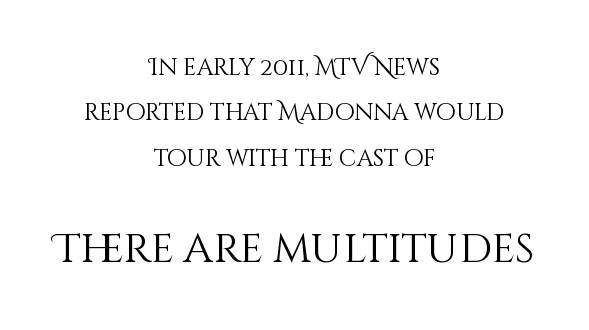
{"italic": "no", "bold": "no", "weight": "light", "width": "normal", "stroke_contrast": "medium", "x_height": "large", "monospaced": "no", "underline": "no", "align": "center", "line_spacing": "loose", "line_spacing_ratio": 1.97, "letter_spacing": "normal", "letter_spacing_em": 0.0, "larger_block": "second", "size_ratio": 1.78, "glyph_px": 41}
